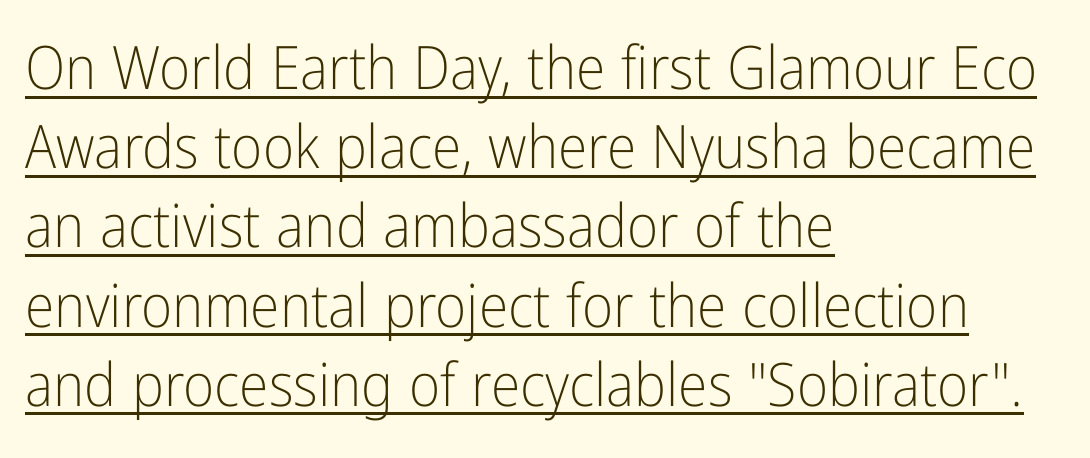
Q: Is the text bold? A: No.
Q: Is the text italic (slanted)? A: No, it is upright.
Q: Is the typeface a serif or a sans-serif typeface? A: Sans-serif.
Q: Is the text underlined? A: Yes.
Q: How is the paragraph aligned? A: Left-aligned.
Q: Is the spacing between letters normal or unusually wide? A: Normal.
Q: Is the spacing between lines tight, normal or loose? A: Normal.
Q: Width (condensed, normal, or wide)? A: Condensed.
Q: Stroke contrast? A: Low.
Q: x-height? A: Medium.
Q: Monospaced? A: No.
